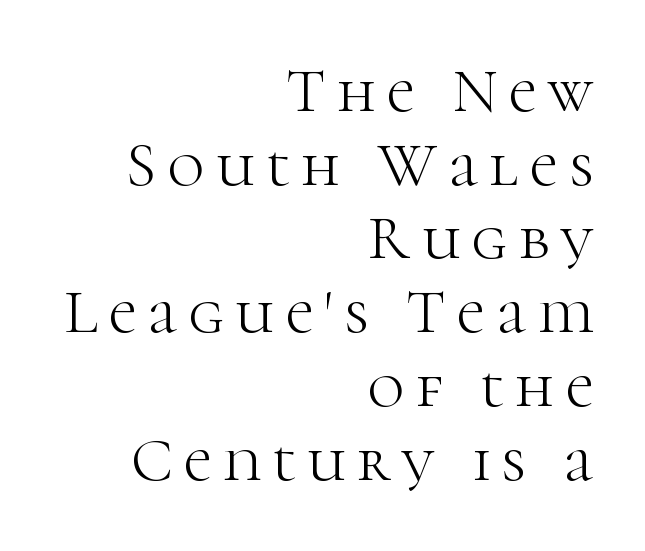
Descender tails drop into unmarked territory. The typography opts for an upright posture over an oblique one. Spacing verdict: proportional, widths tailored to each character. A student would call this right alignment; a typographer would say flush right, rag left. Typographically, this falls in the serif category.
